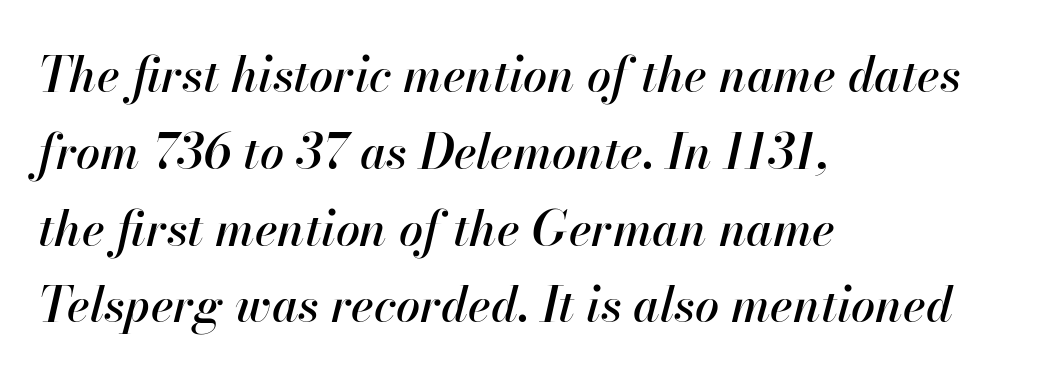
{"italic": "yes", "lean": "right", "slant_degrees": 13, "width": "normal", "stroke_contrast": "high", "x_height": "small", "monospaced": "no", "underline": "no", "align": "left", "line_spacing": "normal", "line_spacing_ratio": 1.6, "letter_spacing": "normal", "letter_spacing_em": 0.0, "glyph_px": 48}
